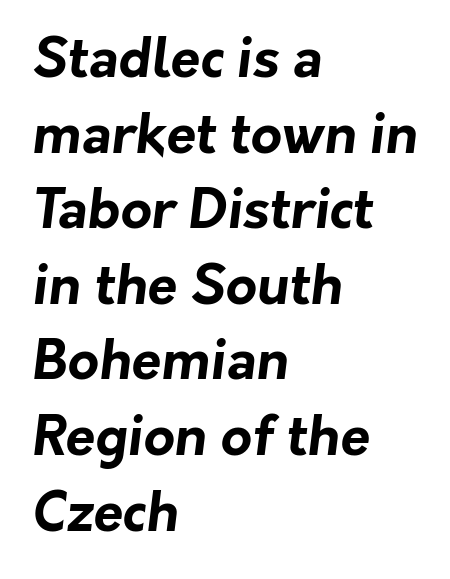
The image shows 54 px bold sans-serif type; set left-aligned, normal line spacing (1.4x), normal letter spacing, not underlined; low stroke contrast and a medium x-height.
